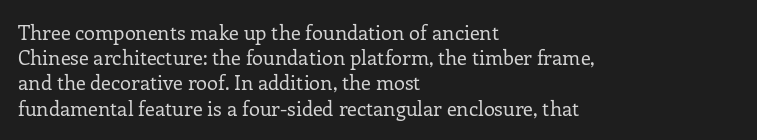
Q: Is the text bold? A: No.
Q: Is the text italic (slanted)? A: No, it is upright.
Q: Is the text underlined? A: No.
Q: How is the paragraph aligned? A: Left-aligned.
Q: Is the spacing between letters normal or unusually wide? A: Normal.
Q: Is the spacing between lines tight, normal or loose? A: Normal.
